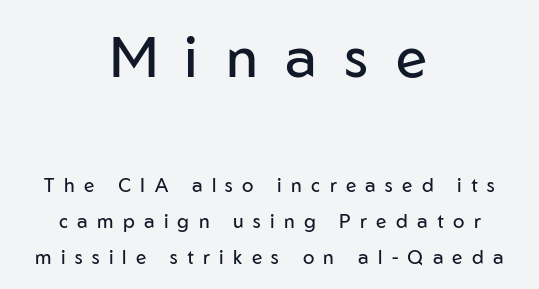
Descender tails drop into unmarked territory. In terms of posture, this sample is upright. Compared with typical body copy, the letter spacing here is much looser. Nothing heavy about these letters — not bold at all. A centered setting, common on invitations and titles, is used for this passage.
